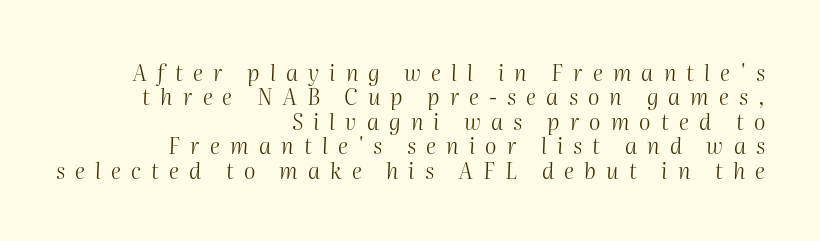
Q: Is the text bold? A: No.
Q: Is the text italic (slanted)? A: Yes, it leans right by about 2 degrees.
Q: Is the text underlined? A: No.
Q: How is the paragraph aligned? A: Right-aligned.
Q: Is the spacing between letters normal or unusually wide? A: Unusually wide.
Q: Is the spacing between lines tight, normal or loose? A: Tight.
